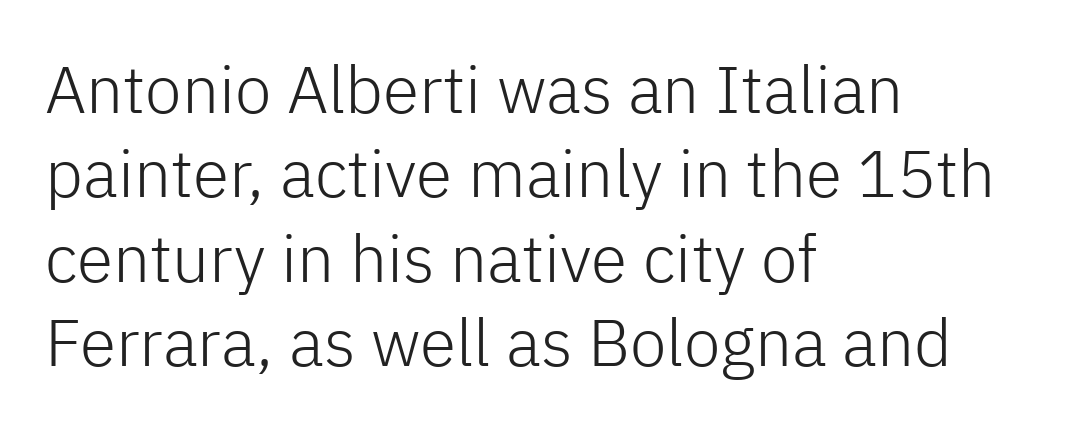
{"serif": "no", "italic": "no", "bold": "no", "weight": "light", "width": "normal", "stroke_contrast": "low", "x_height": "medium", "monospaced": "no", "underline": "no", "align": "left", "line_spacing": "normal", "line_spacing_ratio": 1.28, "letter_spacing": "normal", "letter_spacing_em": 0.0, "glyph_px": 66}
